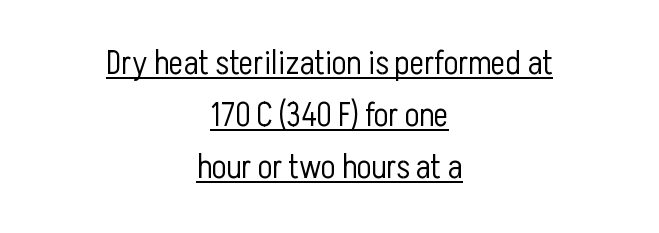
Q: Is the text bold? A: No.
Q: Is the text italic (slanted)? A: No, it is upright.
Q: Is the typeface a serif or a sans-serif typeface? A: Sans-serif.
Q: Is the text underlined? A: Yes.
Q: How is the paragraph aligned? A: Centered.
Q: Is the spacing between letters normal or unusually wide? A: Normal.
Q: Is the spacing between lines tight, normal or loose? A: Normal.
Q: Width (condensed, normal, or wide)? A: Condensed.
Q: Stroke contrast? A: Low.
Q: x-height? A: Medium.
Q: Monospaced? A: No.
